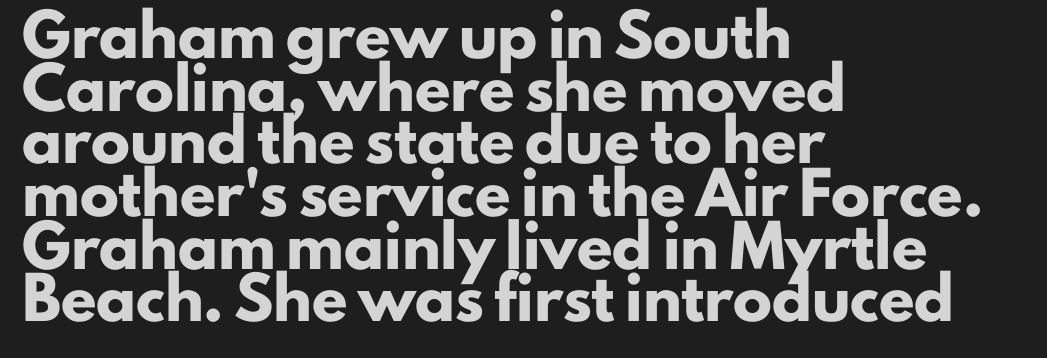
Each line starts at the same left margin while the right side varies. The letters carry no serifs — their stems end cleanly without finishing strokes. Posture: upright roman. Weight: bold.
